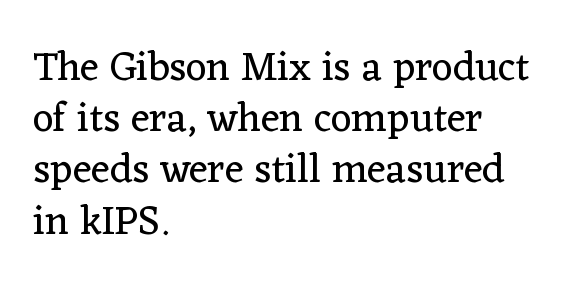
{"serif": "yes", "italic": "no", "bold": "no", "weight": "regular", "width": "normal", "stroke_contrast": "low", "x_height": "medium", "monospaced": "no", "underline": "no", "align": "left", "line_spacing": "normal", "line_spacing_ratio": 1.25, "letter_spacing": "normal", "letter_spacing_em": 0.0, "glyph_px": 41}
